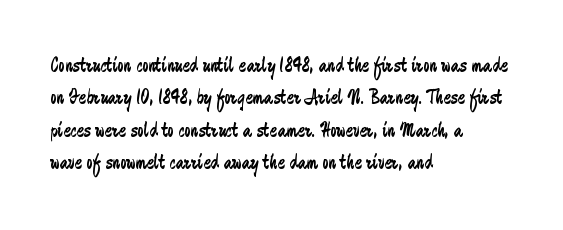
The image shows 22 px text type; set left-aligned, normal line spacing (1.47x), normal letter spacing, not underlined.
